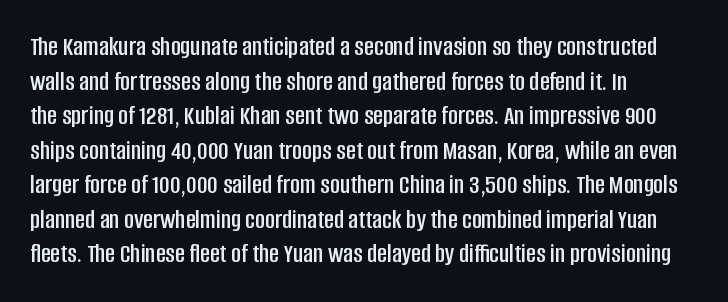
You could call the tracking neutral — neither tight nor loose. Interline gaps are of average width in this sample. The zone under the glyphs is completely vacant. A classic flush-left, rag-right setting is used for this passage. Style check: upright.
